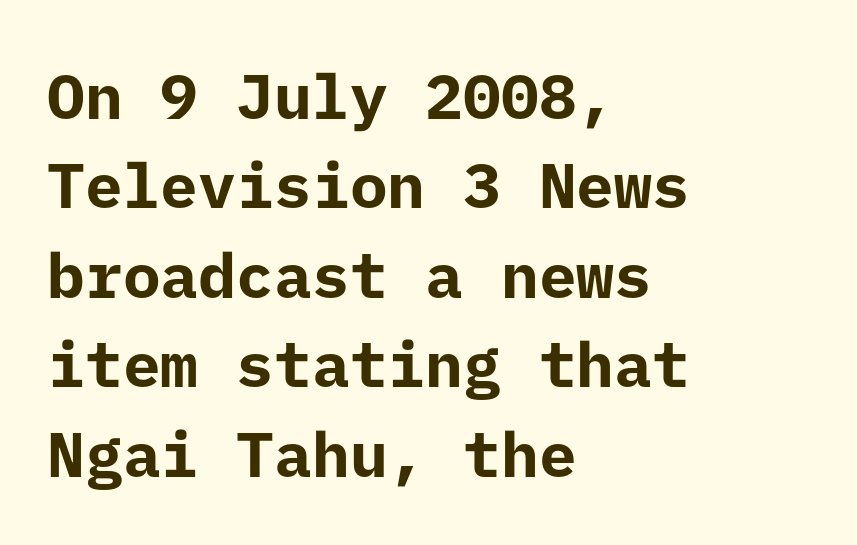
{"serif": "no", "italic": "no", "bold": "yes", "weight": "bold", "width": "normal", "stroke_contrast": "low", "x_height": "medium", "underline": "no", "align": "left", "line_spacing": "normal", "line_spacing_ratio": 1.42, "letter_spacing": "normal", "letter_spacing_em": 0.0, "glyph_px": 63}
